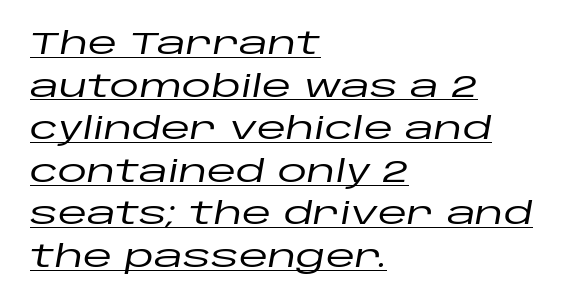
{"italic": "yes", "lean": "right", "slant_degrees": 10, "width": "wide", "stroke_contrast": "low", "x_height": "large", "monospaced": "no", "underline": "yes", "align": "left", "line_spacing": "normal", "line_spacing_ratio": 1.42, "letter_spacing": "normal", "letter_spacing_em": 0.0, "glyph_px": 30}
